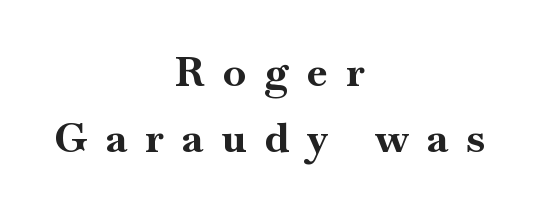
{"serif": "yes", "italic": "no", "bold": "yes", "weight": "bold", "width": "normal", "stroke_contrast": "high", "x_height": "small", "monospaced": "no", "underline": "no", "align": "center", "line_spacing": "normal", "line_spacing_ratio": 1.62, "letter_spacing": "wide", "letter_spacing_em": 0.45, "glyph_px": 41}
